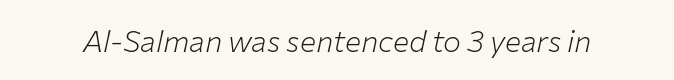
{"italic": "yes", "lean": "right", "slant_degrees": 12, "bold": "no", "weight": "light", "width": "normal", "stroke_contrast": "low", "x_height": "medium", "monospaced": "no", "underline": "no", "letter_spacing": "normal", "letter_spacing_em": 0.0, "glyph_px": 30}
